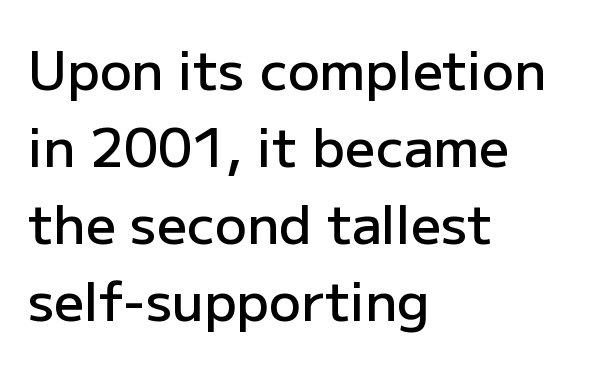
Q: Is the text bold? A: Semi-bold.
Q: Is the text italic (slanted)? A: No, it is upright.
Q: Is the typeface a serif or a sans-serif typeface? A: Sans-serif.
Q: Is the text underlined? A: No.
Q: How is the paragraph aligned? A: Left-aligned.
Q: Is the spacing between letters normal or unusually wide? A: Normal.
Q: Is the spacing between lines tight, normal or loose? A: Normal.
Q: Width (condensed, normal, or wide)? A: Normal.
Q: Stroke contrast? A: Low.
Q: x-height? A: Medium.
Q: Monospaced? A: No.
